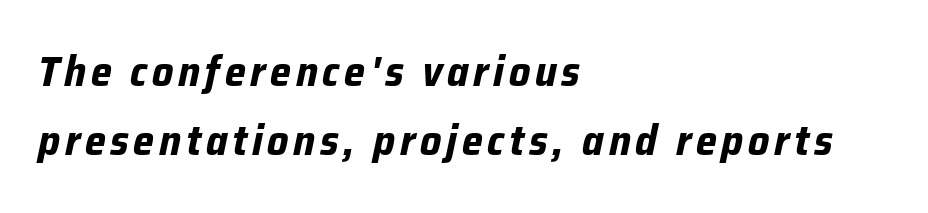
{"italic": "yes", "lean": "right", "slant_degrees": 12, "bold": "yes", "weight": "bold", "width": "normal", "stroke_contrast": "low", "x_height": "medium", "monospaced": "no", "underline": "no", "align": "left", "line_spacing": "normal", "line_spacing_ratio": 1.65, "glyph_px": 42}
